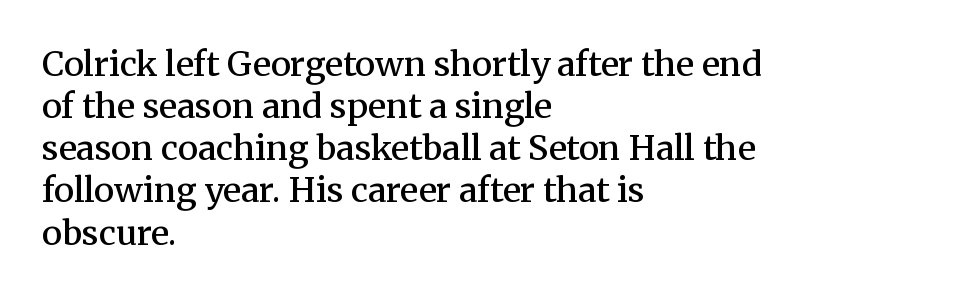
Designer's note — italics off, roman on. Nothing unusual about the tracking: characters are spaced as the font intends. The text was rendered using a seriffed face with decorative stroke endings. Line beginnings align vertically; line endings do not. A semibold gives these letters moderate extra thickness, short of bold.
